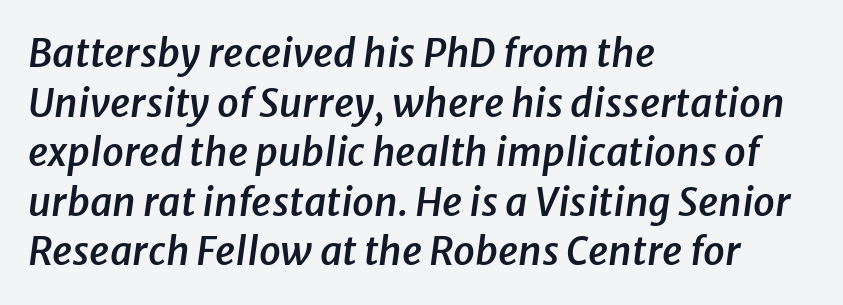
The image shows 39 px semibold type, italic (leaning right); set left-aligned, normal line spacing (1.27x), normal letter spacing, not underlined; low stroke contrast and a medium x-height.
